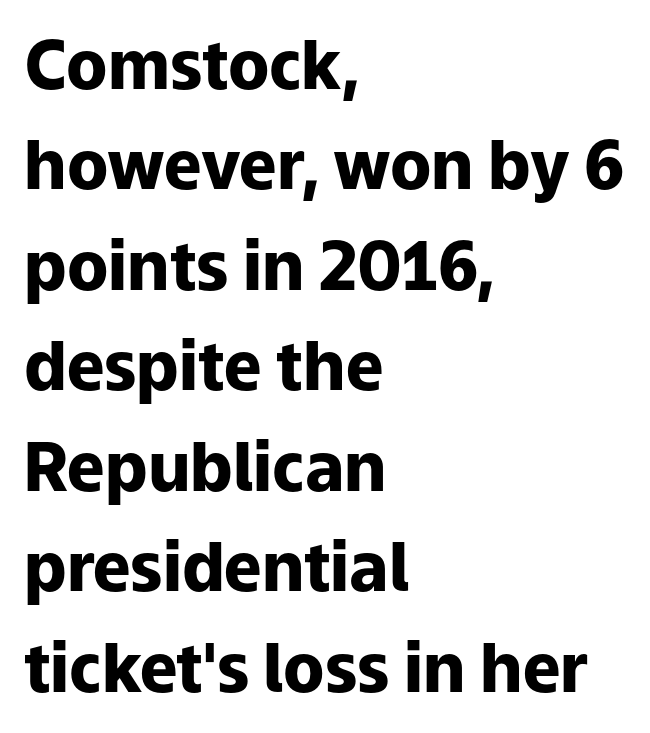
The axis of the letterforms is exactly vertical. Strong, thick strokes mark this as bold type. Serifs: no, the terminals of the letterforms are clean. In terms of leading, this rendering sits right in the middle. The lines in this sample share a left origin and differ only in where they stop. Standard letterfit; no display-style spreading of the glyphs.
